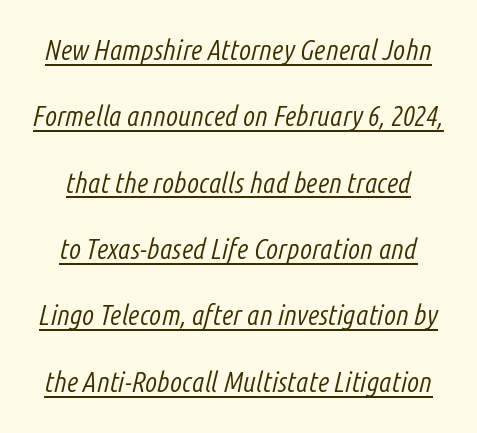
Q: Is the text bold? A: No.
Q: Is the text italic (slanted)? A: Yes, it leans right by about 14 degrees.
Q: Is the text underlined? A: Yes.
Q: Is the spacing between letters normal or unusually wide? A: Normal.
Q: Is the spacing between lines tight, normal or loose? A: Loose.
Q: Width (condensed, normal, or wide)? A: Condensed.
Q: Stroke contrast? A: Low.
Q: x-height? A: Medium.
Q: Monospaced? A: No.
